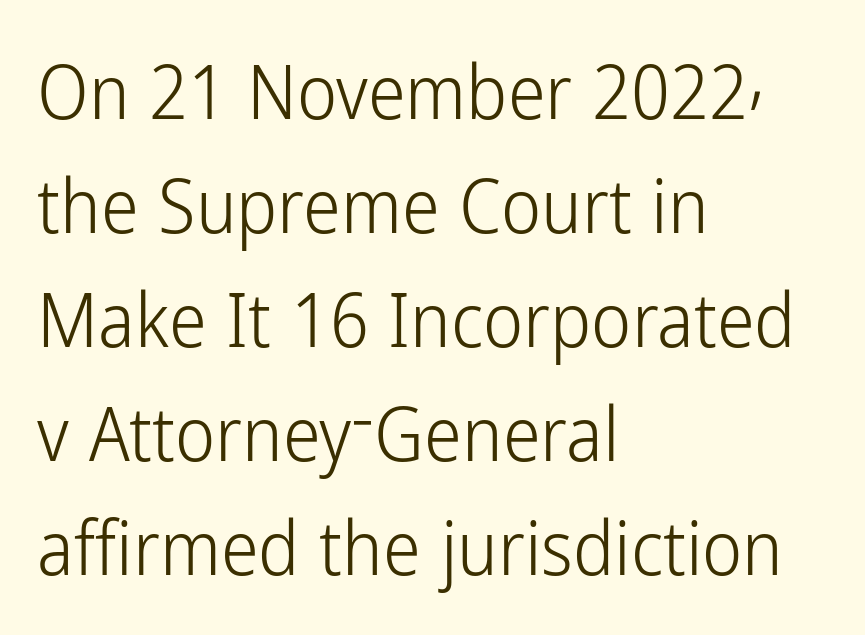
Q: Is the text bold? A: No.
Q: Is the text italic (slanted)? A: No, it is upright.
Q: Is the typeface a serif or a sans-serif typeface? A: Sans-serif.
Q: Is the text underlined? A: No.
Q: How is the paragraph aligned? A: Left-aligned.
Q: Is the spacing between letters normal or unusually wide? A: Normal.
Q: Is the spacing between lines tight, normal or loose? A: Normal.
Q: Width (condensed, normal, or wide)? A: Condensed.
Q: Stroke contrast? A: Low.
Q: x-height? A: Medium.
Q: Monospaced? A: No.
